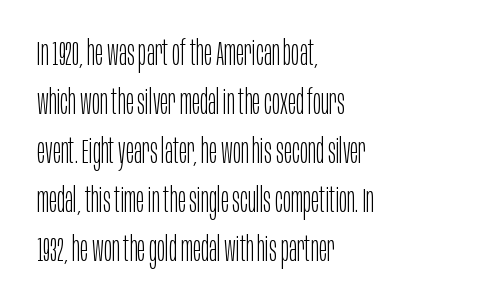
Q: Is the text bold? A: No.
Q: Is the text italic (slanted)? A: No, it is upright.
Q: Is the typeface a serif or a sans-serif typeface? A: Sans-serif.
Q: Is the text underlined? A: No.
Q: How is the paragraph aligned? A: Left-aligned.
Q: Is the spacing between letters normal or unusually wide? A: Normal.
Q: Is the spacing between lines tight, normal or loose? A: Normal.
Q: Width (condensed, normal, or wide)? A: Condensed.
Q: Stroke contrast? A: Low.
Q: x-height? A: Large.
Q: Monospaced? A: No.
